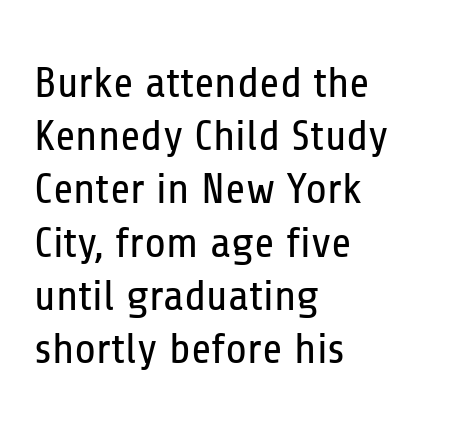
Unlike a traditional serif, this face leaves its strokes unadorned. This sample has the flowing, uneven cadence of proportional lettering. Glance below the letters and you will spot only blank space. Bold? No — there's no thickening of the strokes. If you drew a ruler down the left edge, every line would touch it.
